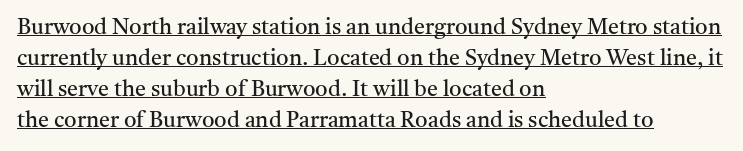
{"italic": "no", "bold": "no", "underline": "yes", "align": "left", "line_spacing": "normal", "line_spacing_ratio": 1.41, "letter_spacing": "normal", "letter_spacing_em": 0.0, "glyph_px": 22}
